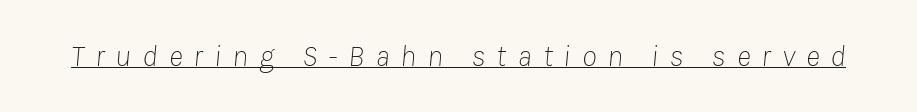
The image shows 30 px thin type, italic (leaning right); set unusually wide letter spacing (+0.37 em), underlined; low stroke contrast and a medium x-height.
